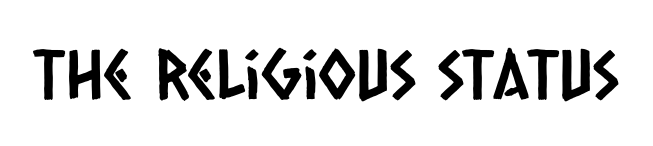
Decoration check: the copy has no underline. Glyph-to-glyph distance matches everyday printed text. Observe the absence of serifs on each vertical stroke in this sample. The face used here is proportionally spaced, like ordinary book or web type.
